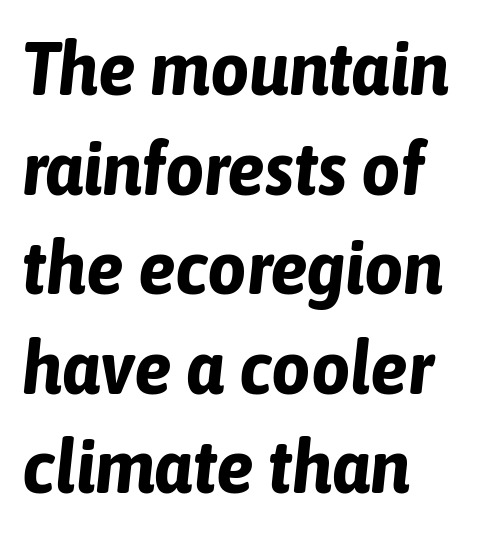
Q: Is the text bold? A: Yes.
Q: Is the text italic (slanted)? A: Yes, it leans right by about 6 degrees.
Q: Is the text underlined? A: No.
Q: How is the paragraph aligned? A: Left-aligned.
Q: Is the spacing between letters normal or unusually wide? A: Normal.
Q: Is the spacing between lines tight, normal or loose? A: Normal.
Q: Width (condensed, normal, or wide)? A: Condensed.
Q: Stroke contrast? A: Low.
Q: x-height? A: Medium.
Q: Monospaced? A: No.
